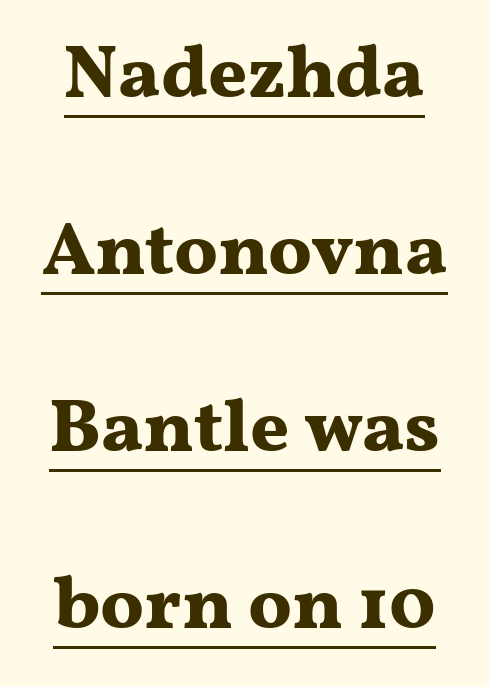
Q: Is the text bold? A: Yes.
Q: Is the text italic (slanted)? A: No, it is upright.
Q: Is the typeface a serif or a sans-serif typeface? A: Serif.
Q: Is the text underlined? A: Yes.
Q: Is the spacing between letters normal or unusually wide? A: Normal.
Q: Is the spacing between lines tight, normal or loose? A: Loose.
Q: Width (condensed, normal, or wide)? A: Wide.
Q: Stroke contrast? A: Medium.
Q: x-height? A: Medium.
Q: Monospaced? A: No.
